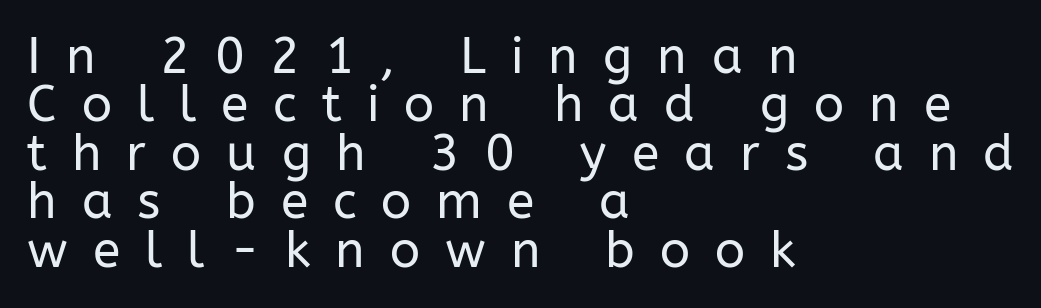
The image shows 50 px regular-weight sans-serif type, upright; set left-aligned, tight line spacing (0.97x), unusually wide letter spacing (+0.5 em), not underlined; low stroke contrast and a medium x-height.
